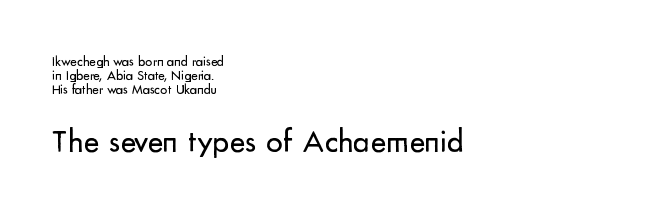
Is this a sans? Yes — the strokes have no serifs. The specimen omits any rule beneath the text block's lines. Small over large — that's the arrangement of the two blocks here. The rendering uses natural spacing where letterforms have individual widths. Closely set lines give the paragraph a compact silhouette. If you drew a ruler down the left edge, every line would touch it.
